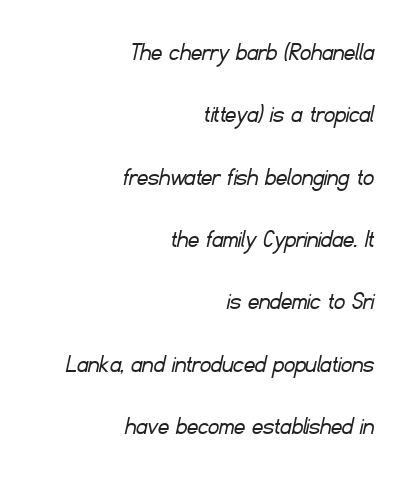
The image shows 27 px text type; set right-aligned, loose line spacing (2.31x), normal letter spacing, not underlined.
